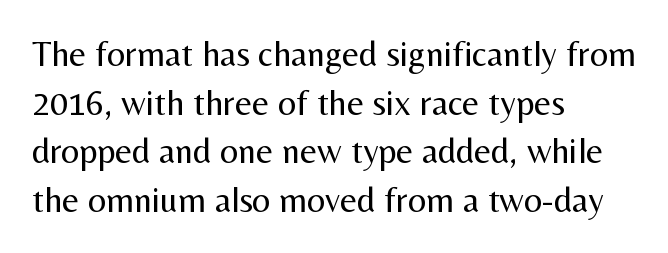
Think standard paragraph weight, or any step lighter than that. Bare-footed words on every line. Short and long lines alike share a common starting point at left. The passage shown is typed in a proportional face where columns would drift. Leading matches the norm, producing a regular column.
